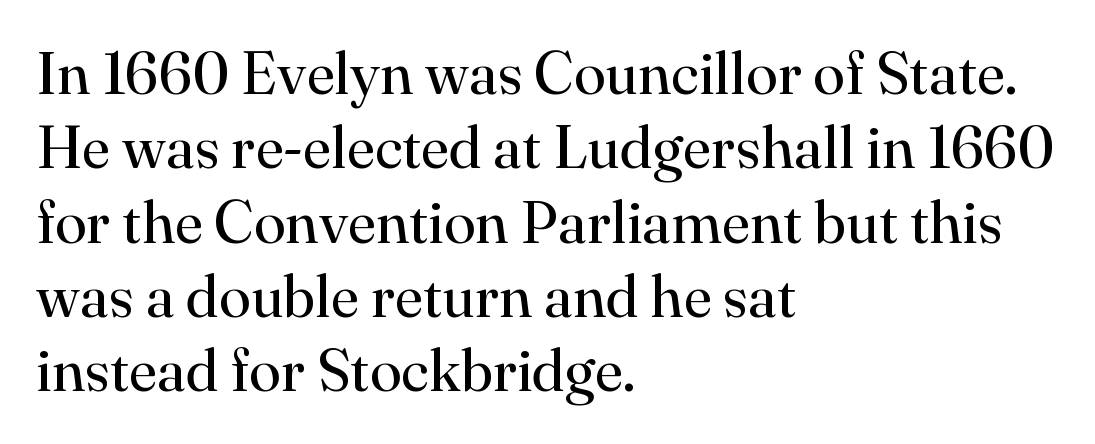
These lines sit exactly where default settings would place them. Left-aligned paragraph, ragged on the right. The face looks like a standard text weight, possibly lighter. Beneath every word, the page is bare. These lines keep a tight, regular rhythm from letter to letter. Nope, not italic — everything's standing straight.
